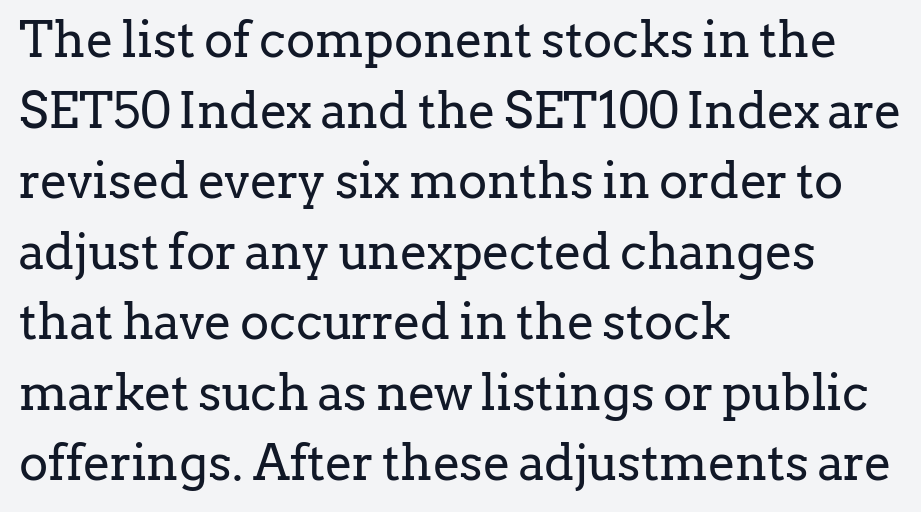
The image shows 49 px regular-weight serif type, upright; set left-aligned, normal line spacing (1.44x), normal letter spacing, not underlined; low stroke contrast and a medium x-height.
